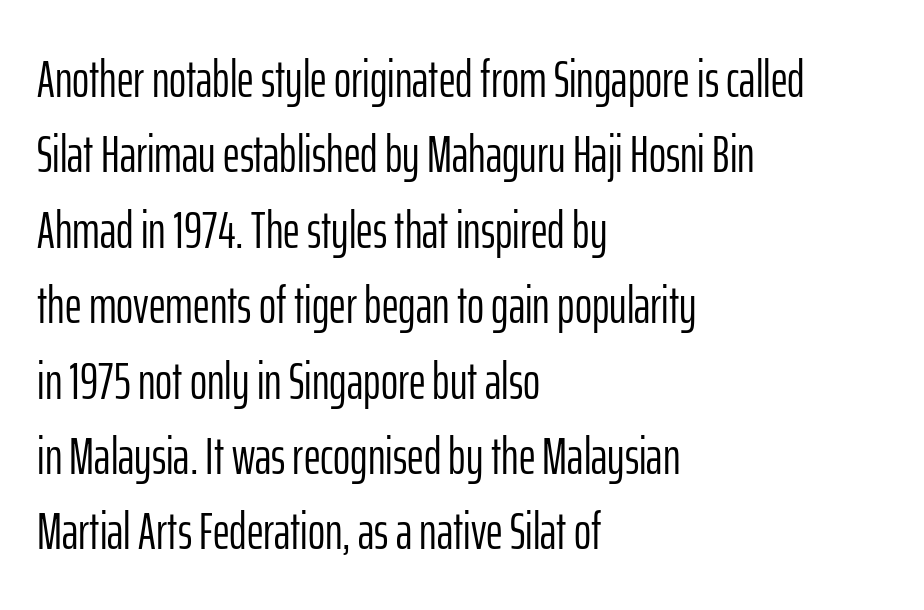
These lines stack with their left ends in a neat column. The letterforms sit shoulder to shoulder at normal distance. Rows of type keep a routine distance in the vertical direction. The letterforms sit at book weight or below. The rendering uses natural spacing where letterforms have individual widths.
